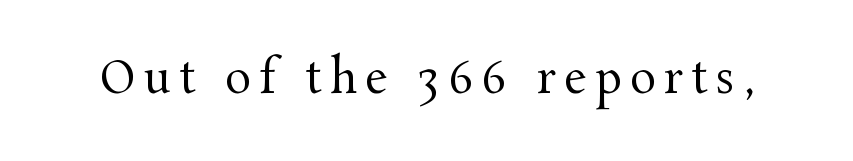
{"serif": "yes", "italic": "no", "bold": "no", "weight": "regular", "width": "normal", "stroke_contrast": "medium", "x_height": "medium", "monospaced": "no", "underline": "no", "glyph_px": 44}
